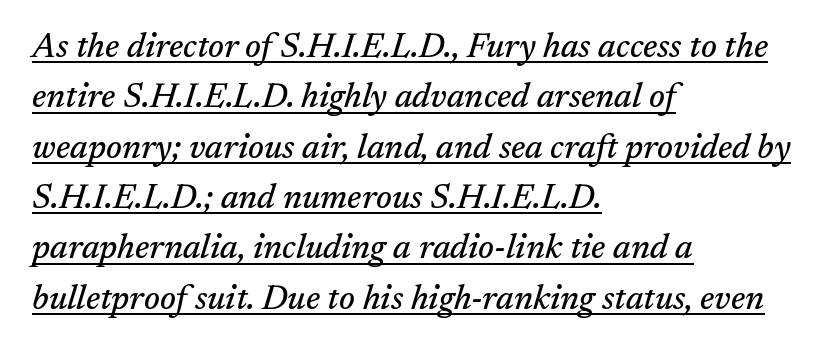
Q: Is the text italic (slanted)? A: Yes, it leans right by about 17 degrees.
Q: Is the typeface a serif or a sans-serif typeface? A: Serif.
Q: Is the text underlined? A: Yes.
Q: How is the paragraph aligned? A: Left-aligned.
Q: Is the spacing between letters normal or unusually wide? A: Normal.
Q: Is the spacing between lines tight, normal or loose? A: Normal.
Q: Width (condensed, normal, or wide)? A: Normal.
Q: Stroke contrast? A: Medium.
Q: x-height? A: Medium.
Q: Monospaced? A: No.
